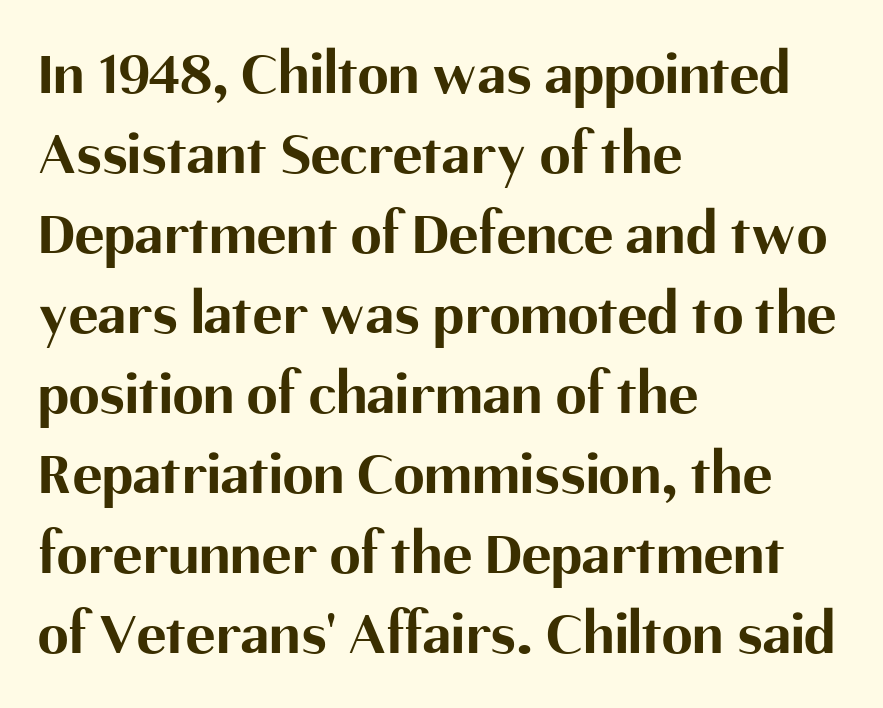
Leftover space on each line is placed entirely after the last word. The specimen reads as upright at a glance. Stroke terminals: plain, sans-serif. The letters advance in unequal steps, a hallmark of proportional type. The leading is moderate, giving the passage an even texture.
